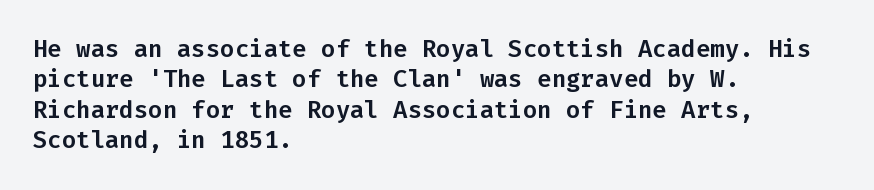
{"italic": "no", "underline": "no", "align": "left", "line_spacing": "normal", "line_spacing_ratio": 1.27, "letter_spacing": "normal", "letter_spacing_em": 0.0, "glyph_px": 24}
